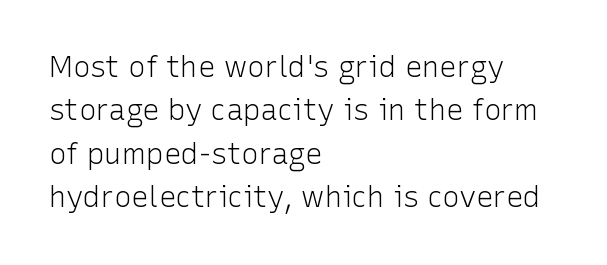
{"serif": "no", "italic": "no", "bold": "no", "weight": "light", "width": "normal", "stroke_contrast": "low", "x_height": "medium", "monospaced": "no", "underline": "no", "align": "left", "line_spacing": "normal", "line_spacing_ratio": 1.5, "letter_spacing": "normal", "letter_spacing_em": 0.0, "glyph_px": 29}
